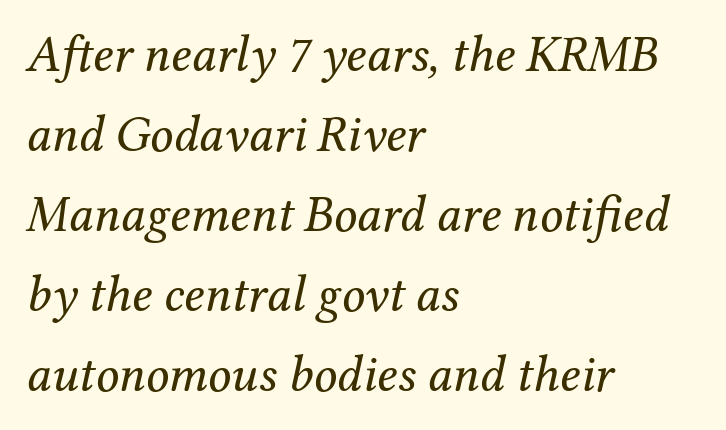
Q: Is the text bold? A: No.
Q: Is the text italic (slanted)? A: Yes, it leans right by about 12 degrees.
Q: Is the typeface a serif or a sans-serif typeface? A: Serif.
Q: Is the text underlined? A: No.
Q: How is the paragraph aligned? A: Left-aligned.
Q: Is the spacing between letters normal or unusually wide? A: Normal.
Q: Is the spacing between lines tight, normal or loose? A: Normal.
Q: Width (condensed, normal, or wide)? A: Normal.
Q: Stroke contrast? A: Medium.
Q: x-height? A: Medium.
Q: Monospaced? A: No.
